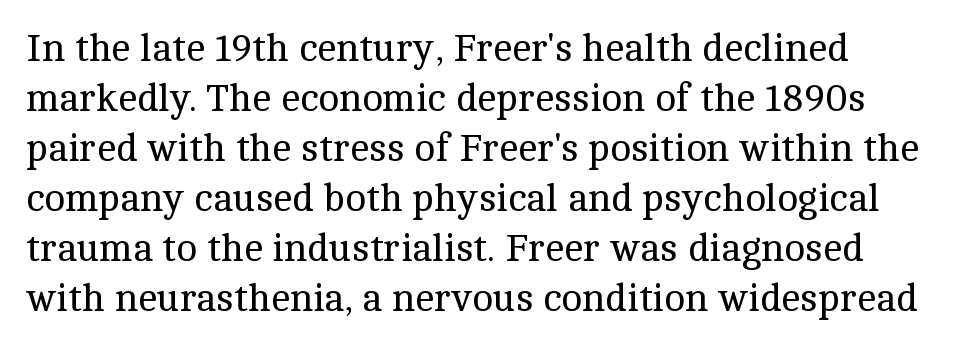
Summary of vertical rhythm: regular, with standard interline spacing. Typographically, this falls in the serif category. Do the letters lean? They stand straight. In terms of letterspacing, this is plain default setting. Ink coverage per letter is moderate at most. Do the characters align in a grid? No, the font is proportional.
